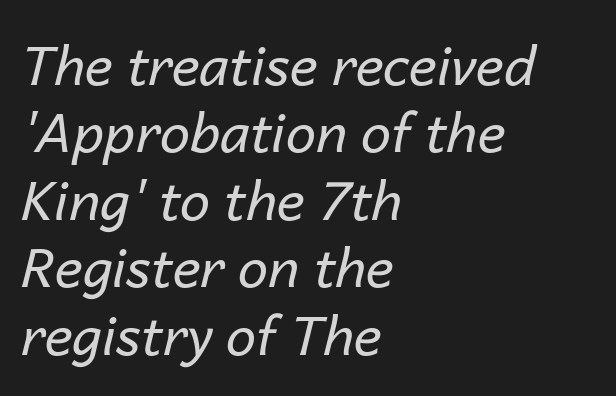
The image shows 54 px regular-weight type, italic (leaning right); set left-aligned, normal line spacing (1.25x), normal letter spacing, not underlined; low stroke contrast and a medium x-height.
